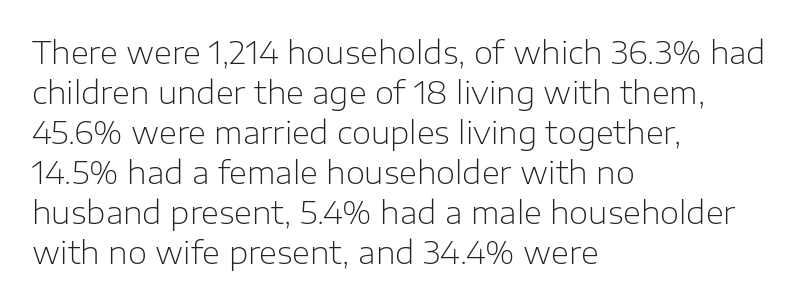
{"serif": "no", "italic": "no", "bold": "no", "weight": "light", "width": "normal", "stroke_contrast": "low", "x_height": "medium", "monospaced": "no", "underline": "no", "align": "left", "line_spacing": "normal", "line_spacing_ratio": 1.29, "letter_spacing": "normal", "letter_spacing_em": 0.0, "glyph_px": 31}
